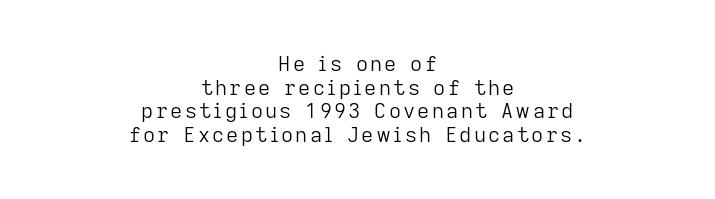
The image shows 21 px text type, upright; set centered, tight line spacing (1.13x), not underlined.
